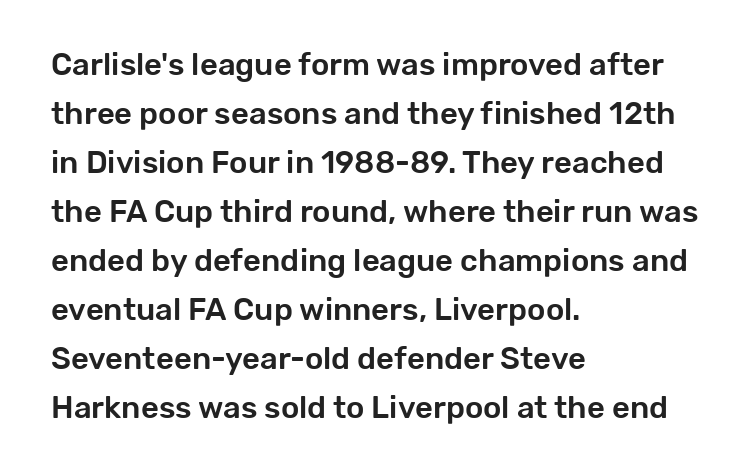
In CSS terms this would be text-align: left. The block of text has a typical density, with ordinary space between rows. No feet cap the strokes, marking this as sans-serif type. Varying glyph widths throughout — classic text-font behaviour. Underlining? Definitely not there. The type is set solid horizontally, with unmodified tracking.
